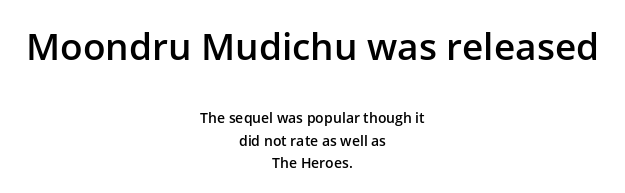
The rendering positions every line midway between the sides. Bold? Not quite — semibold, heavier than regular but stopping short. Does the leading feel generous? No, just average. Each letter's strokes conclude bluntly, with no projecting serifs. Nothing unusual about the tracking: characters are spaced as the font intends.
